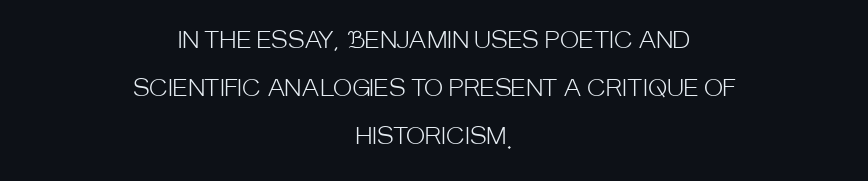
{"italic": "no", "bold": "no", "underline": "no", "align": "center", "line_spacing": "loose", "line_spacing_ratio": 2.09, "letter_spacing": "normal", "letter_spacing_em": 0.0, "glyph_px": 23}
